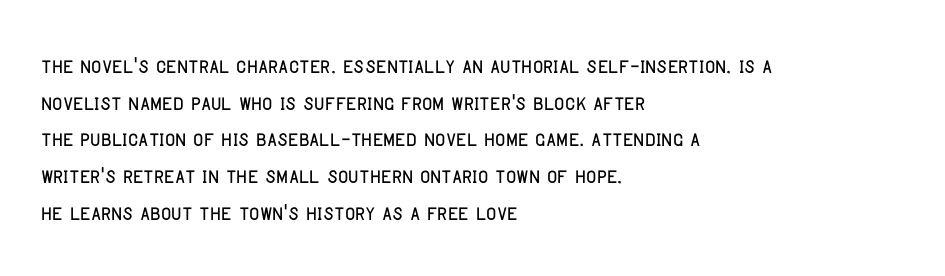
Q: Is the text italic (slanted)? A: No, it is upright.
Q: Is the typeface a serif or a sans-serif typeface? A: Sans-serif.
Q: Is the text underlined? A: No.
Q: How is the paragraph aligned? A: Left-aligned.
Q: Is the spacing between letters normal or unusually wide? A: Normal.
Q: Is the spacing between lines tight, normal or loose? A: Normal.
Q: Width (condensed, normal, or wide)? A: Condensed.
Q: Stroke contrast? A: Low.
Q: x-height? A: Large.
Q: Monospaced? A: No.
